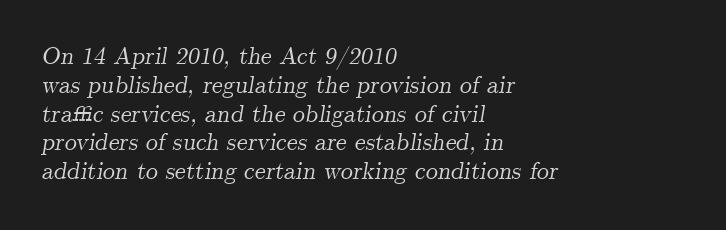
Students, note that the glyphs here touch the page at normal intervals. The strip under each line holds only bare page. Does the copy run flush right? No — it runs flush left. Would a proofreader flag this as italicized? Yes.
